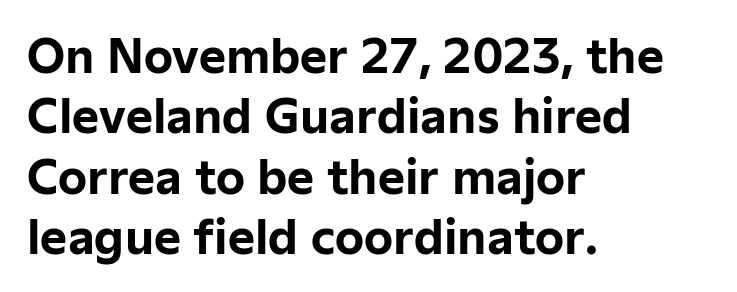
The image shows 46 px bold sans-serif type, upright; set left-aligned, normal line spacing (1.31x), normal letter spacing, not underlined; low stroke contrast and a medium x-height.
